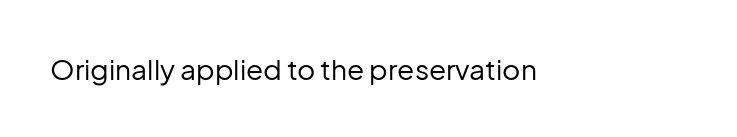
The image shows 28 px regular-weight sans-serif type, upright; set normal letter spacing, not underlined; low stroke contrast and a medium x-height.
